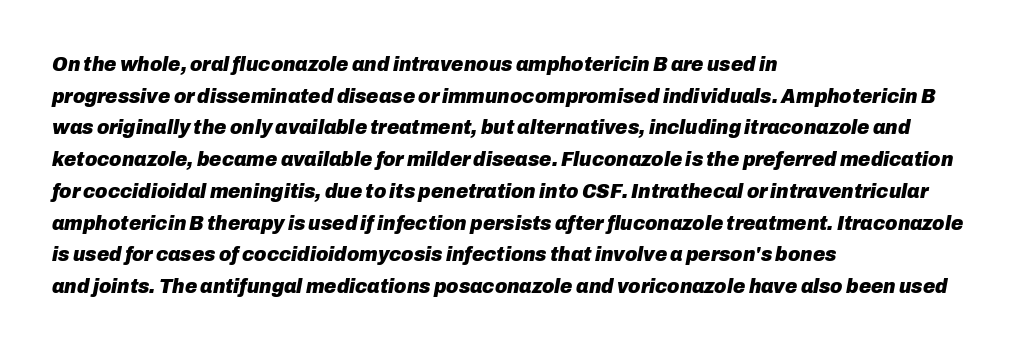
{"italic": "yes", "lean": "right", "slant_degrees": 10, "bold": "yes", "underline": "no", "align": "left", "line_spacing": "normal", "line_spacing_ratio": 1.51, "letter_spacing": "normal", "letter_spacing_em": 0.0, "glyph_px": 21}
